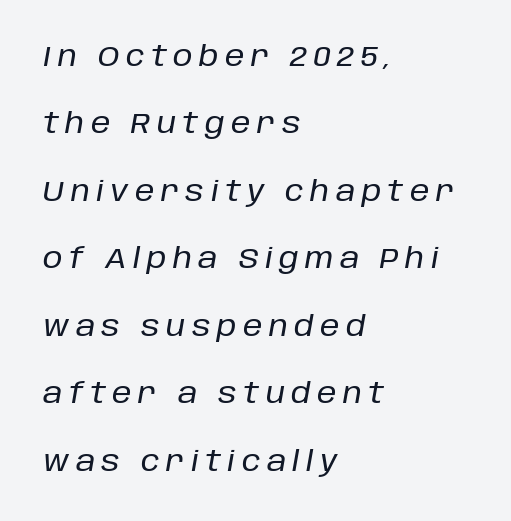
The image shows 28 px text type, italic (leaning right); set left-aligned, loose line spacing (2.41x), unusually wide letter spacing (+0.23 em), not underlined; low stroke contrast and a large x-height.
